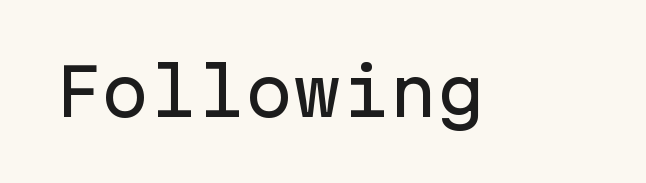
Q: Is the text italic (slanted)? A: No, it is upright.
Q: Is the typeface a serif or a sans-serif typeface? A: Sans-serif.
Q: Is the text underlined? A: No.
Q: Is the spacing between letters normal or unusually wide? A: Normal.
Q: Width (condensed, normal, or wide)? A: Normal.
Q: Stroke contrast? A: Low.
Q: x-height? A: Medium.
Q: Monospaced? A: Yes.
